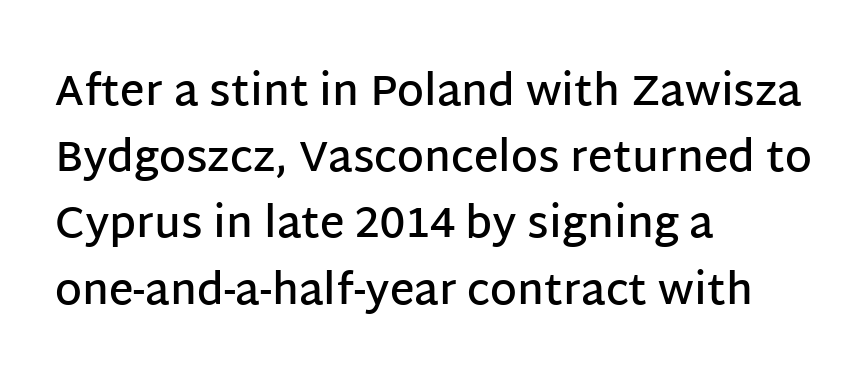
{"serif": "no", "italic": "no", "bold": "semi", "weight": "semibold", "width": "normal", "stroke_contrast": "low", "x_height": "large", "monospaced": "no", "underline": "no", "align": "left", "line_spacing": "normal", "line_spacing_ratio": 1.54, "letter_spacing": "normal", "letter_spacing_em": 0.0, "glyph_px": 43}
